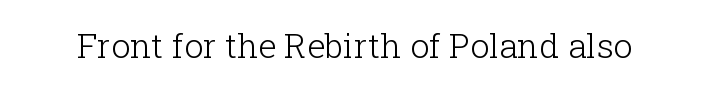
The rendering shows small feet on the letterforms — a serif design. No italicization has been applied; the sample stays upright. The letters look calm and open, with moderate or lighter stems. A typesetter would call this zero additional tracking. Each row of text sits above clean, open space. Character widths vary here, with narrow letters taking less room than wide ones.
